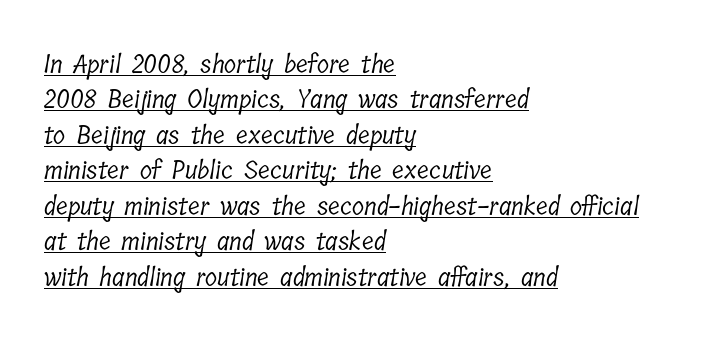
Q: Is the text bold? A: No.
Q: Is the text underlined? A: Yes.
Q: How is the paragraph aligned? A: Left-aligned.
Q: Is the spacing between letters normal or unusually wide? A: Normal.
Q: Is the spacing between lines tight, normal or loose? A: Normal.
